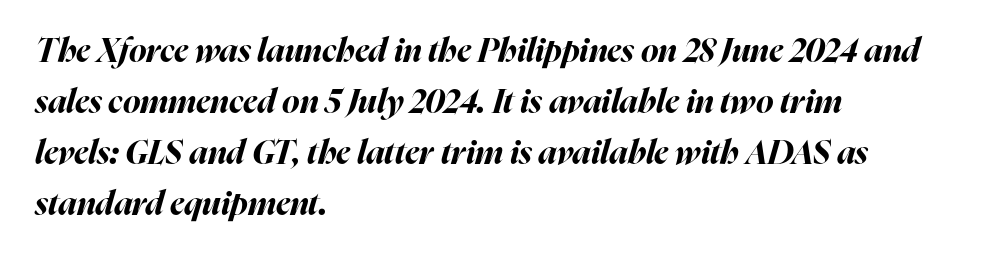
Notice how the stems are inclined rather than vertical — that's the hallmark of italics. Spacing verdict: proportional, widths tailored to each character. Where is the straight margin? On the left. This block has exactly the height ordinary leading produces. Short note: letters normally spaced.
